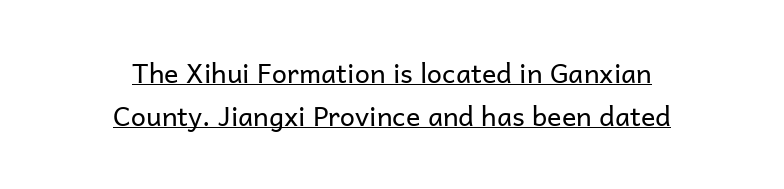
{"italic": "no", "bold": "no", "underline": "yes", "align": "center", "line_spacing": "normal", "line_spacing_ratio": 1.58, "letter_spacing": "normal", "letter_spacing_em": 0.0, "glyph_px": 27}
